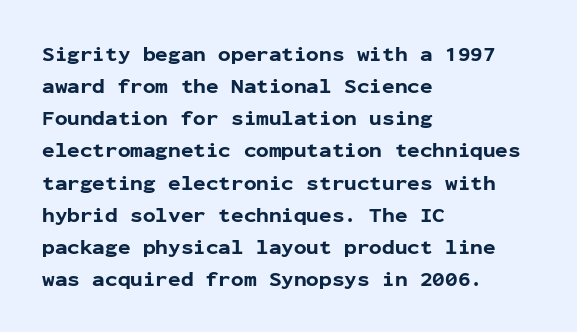
Q: Is the text bold? A: Yes.
Q: Is the text italic (slanted)? A: No, it is upright.
Q: Is the text underlined? A: No.
Q: How is the paragraph aligned? A: Left-aligned.
Q: Is the spacing between letters normal or unusually wide? A: Normal.
Q: Is the spacing between lines tight, normal or loose? A: Normal.
